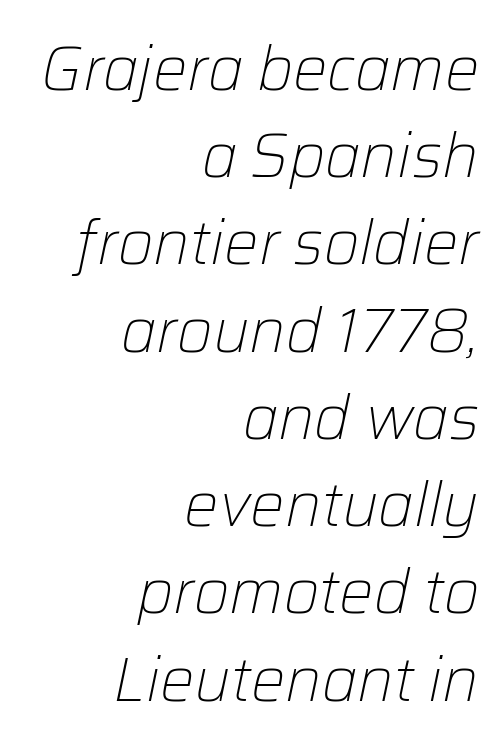
How would I describe the line gaps? Plain and ordinary. The baseline area is clear. Here the designer chose a conventional face with non-uniform glyph widths. Heaviness? Minimal to ordinary, like unemphasized prose. Does extra space separate the letters? No, they use regular spacing.
